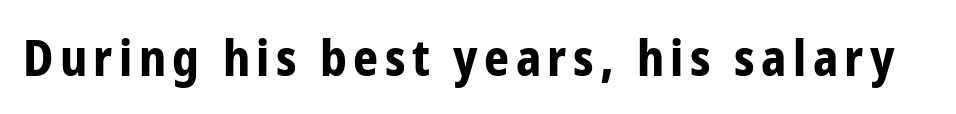
Q: Is the text bold? A: Yes.
Q: Is the text italic (slanted)? A: No, it is upright.
Q: Is the typeface a serif or a sans-serif typeface? A: Sans-serif.
Q: Is the text underlined? A: No.
Q: Width (condensed, normal, or wide)? A: Condensed.
Q: Stroke contrast? A: Low.
Q: x-height? A: Medium.
Q: Monospaced? A: No.
